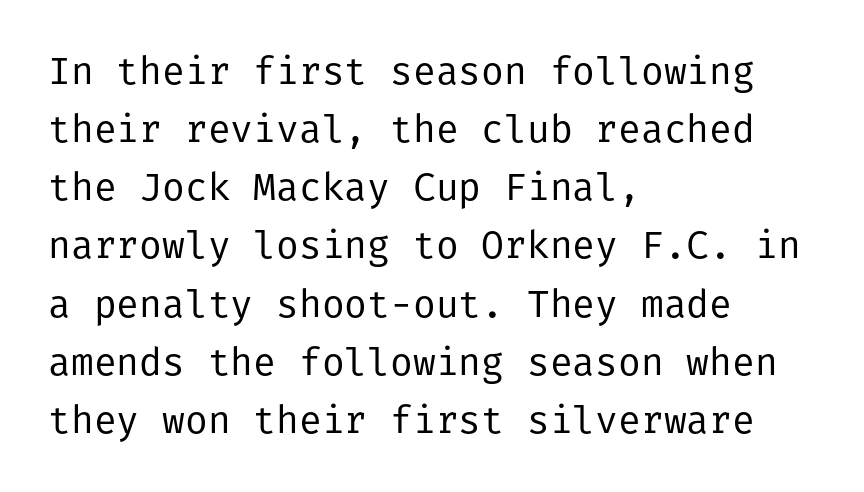
The image shows 38 px regular-weight sans-serif type, upright; set left-aligned, normal line spacing (1.53x), normal letter spacing, not underlined; low stroke contrast and a medium x-height.
